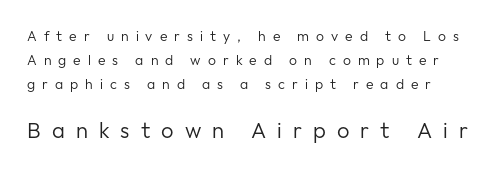
Someone cranked the tracking dial way up on this one. Visually, the bottom section dominates because its glyphs are scaled up. When letters stand straight like this, we call the style roman or upright. Glance below the letters and you will spot only blank space.
